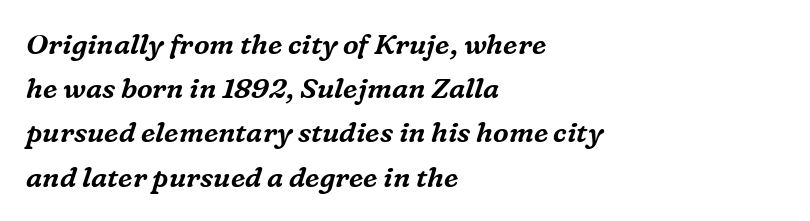
{"serif": "yes", "italic": "yes", "lean": "right", "slant_degrees": 16, "width": "normal", "stroke_contrast": "medium", "x_height": "medium", "monospaced": "no", "underline": "no", "align": "left", "line_spacing": "normal", "line_spacing_ratio": 1.58, "letter_spacing": "normal", "letter_spacing_em": 0.0, "glyph_px": 28}
